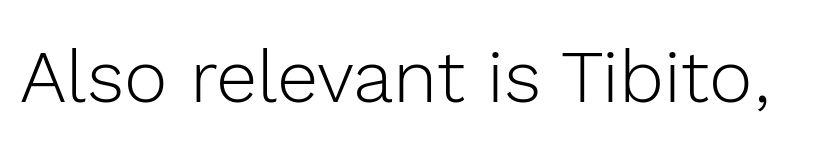
Every character sits straight up, as roman type does. Stem width sits at or under what a default text font uses. This is sans-serif lettering, the kind often seen on screens and signage. The face used here is proportionally spaced, like ordinary book or web type. Decoration check: the copy has no underline. Observe the ordinary spacing: letters are neighbours, not strangers.
